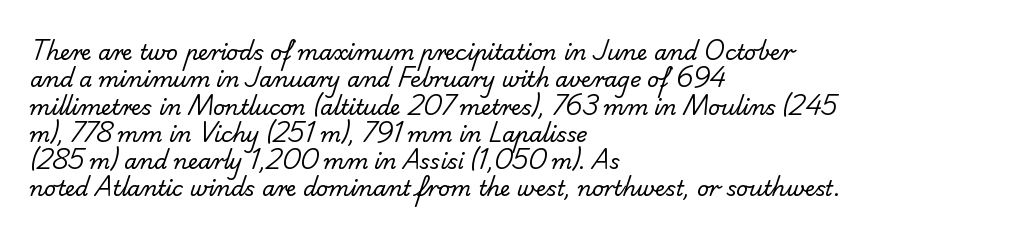
Is there much room between lines? A standard amount, neither cramped nor airy. You could call the tracking neutral — neither tight nor loose. The typesetter chose a ragged-right arrangement here. Only glyphs here, with clear space below each row. The weight would be labelled regular, book, light, or lighter still.
